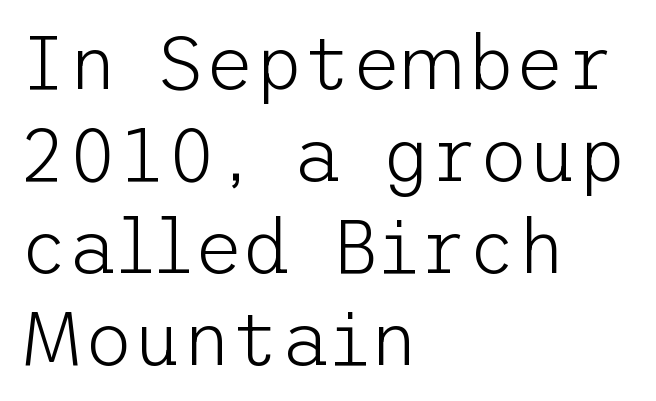
Q: Is the text bold? A: No.
Q: Is the text italic (slanted)? A: No, it is upright.
Q: Is the typeface a serif or a sans-serif typeface? A: Sans-serif.
Q: Is the text underlined? A: No.
Q: How is the paragraph aligned? A: Left-aligned.
Q: Is the spacing between letters normal or unusually wide? A: Normal.
Q: Width (condensed, normal, or wide)? A: Normal.
Q: Stroke contrast? A: Low.
Q: x-height? A: Medium.
